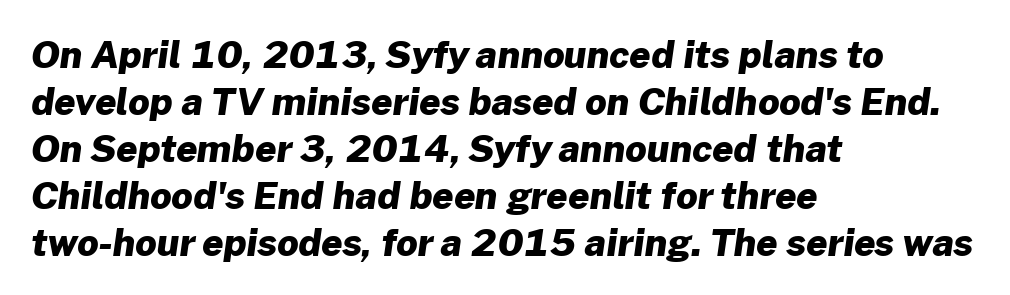
Beneath every word, the page is bare. The compositor pushed each line to the left boundary. Each word holds together tightly as a unit, with standard inter-letter gaps. Stroke terminals: plain, sans-serif.
